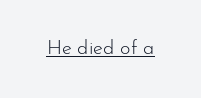
The image shows 20 px text type, upright; set normal letter spacing, underlined.
